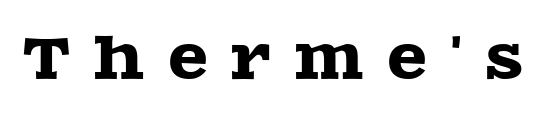
The image shows 57 px wide serif type, upright; set unusually wide letter spacing (+0.43 em), not underlined; a large x-height.
